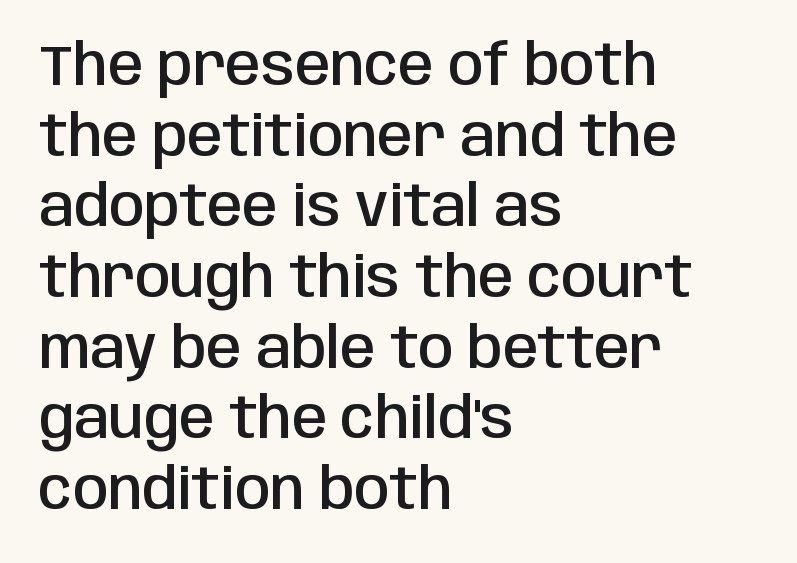
{"serif": "no", "italic": "no", "bold": "semi", "weight": "semibold", "width": "condensed", "stroke_contrast": "low", "x_height": "large", "monospaced": "no", "underline": "no", "align": "left", "line_spacing_ratio": 1.24, "letter_spacing": "normal", "letter_spacing_em": 0.0, "glyph_px": 57}
